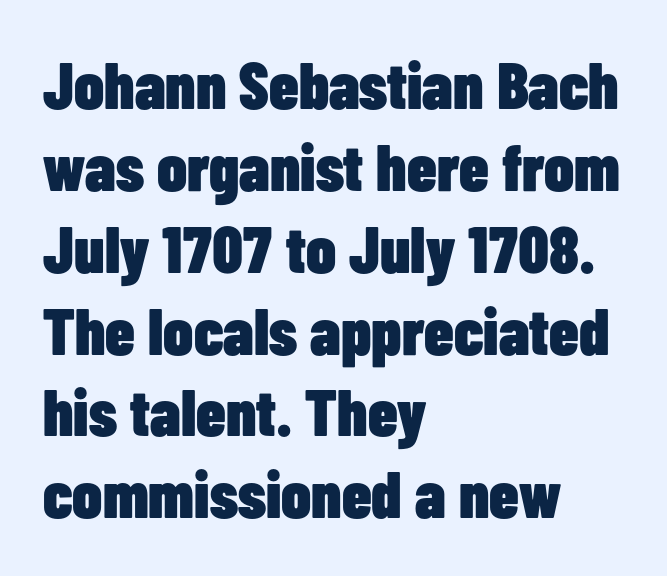
A typesetter would label this face a sans. The face used here is rendered with its standard letterfit. The string is rendered with underlining switched off. The letters advance in unequal steps, a hallmark of proportional type. Posture: straight, roman, zero tilt.
